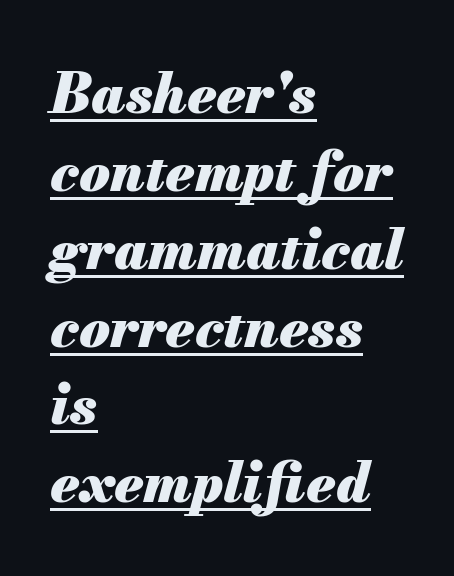
{"italic": "yes", "lean": "right", "slant_degrees": 13, "bold": "yes", "weight": "heavy", "width": "normal", "stroke_contrast": "medium", "x_height": "small", "monospaced": "no", "underline": "yes", "align": "left", "line_spacing": "normal", "line_spacing_ratio": 1.39, "letter_spacing": "normal", "letter_spacing_em": 0.0, "glyph_px": 56}
